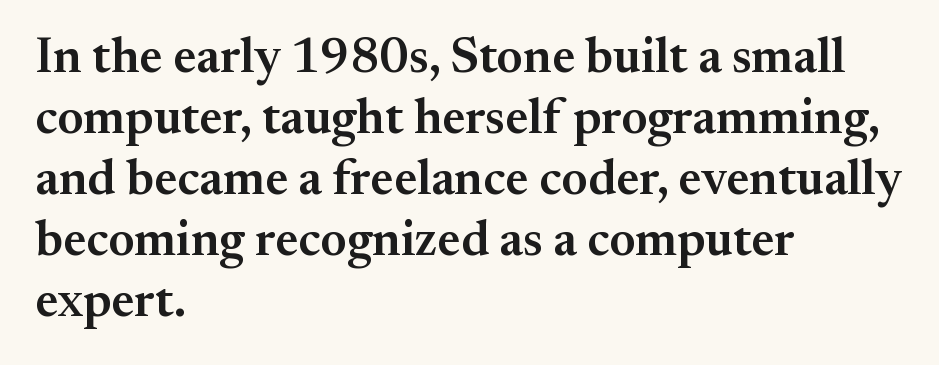
Q: Is the text bold? A: Semi-bold.
Q: Is the text italic (slanted)? A: No, it is upright.
Q: Is the typeface a serif or a sans-serif typeface? A: Serif.
Q: Is the text underlined? A: No.
Q: How is the paragraph aligned? A: Left-aligned.
Q: Is the spacing between letters normal or unusually wide? A: Normal.
Q: Width (condensed, normal, or wide)? A: Normal.
Q: Stroke contrast? A: Medium.
Q: x-height? A: Small.
Q: Monospaced? A: No.
